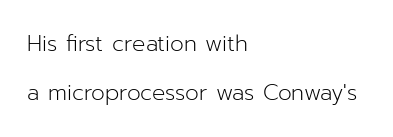
Q: Is the text bold? A: No.
Q: Is the text italic (slanted)? A: No, it is upright.
Q: Is the text underlined? A: No.
Q: How is the paragraph aligned? A: Left-aligned.
Q: Is the spacing between letters normal or unusually wide? A: Normal.
Q: Is the spacing between lines tight, normal or loose? A: Loose.
